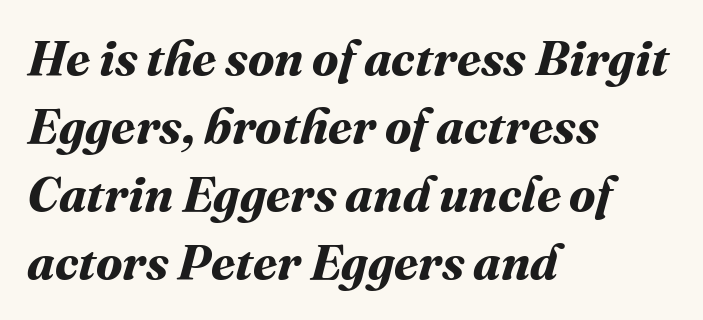
Q: Is the text bold? A: Yes.
Q: Is the text underlined? A: No.
Q: How is the paragraph aligned? A: Left-aligned.
Q: Is the spacing between letters normal or unusually wide? A: Normal.
Q: Is the spacing between lines tight, normal or loose? A: Normal.
Q: Width (condensed, normal, or wide)? A: Normal.
Q: Stroke contrast? A: Medium.
Q: x-height? A: Medium.
Q: Monospaced? A: No.
